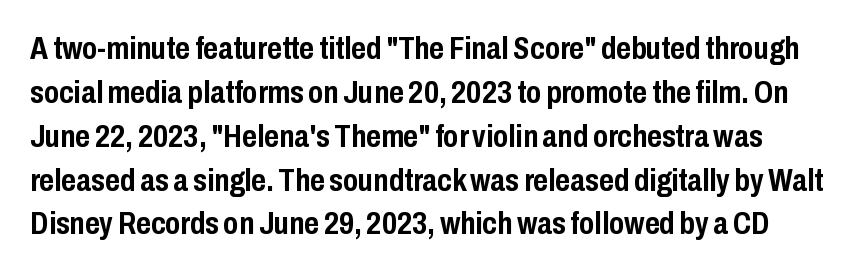
The image shows 32 px semibold, condensed sans-serif type, upright; set normal line spacing (1.37x), normal letter spacing, not underlined; low stroke contrast and a medium x-height.
